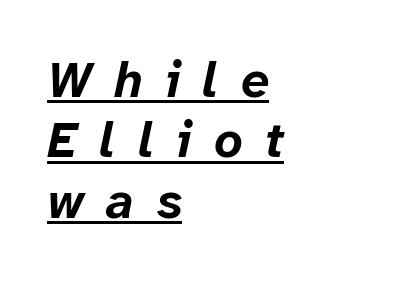
Proportional: the letters do not fall into vertical columns. Caption: expanded tracking, letters set apart. The sample's only ornament is a line tracing under the words. Compared with a centered layout, this one pins lines to the left instead.
